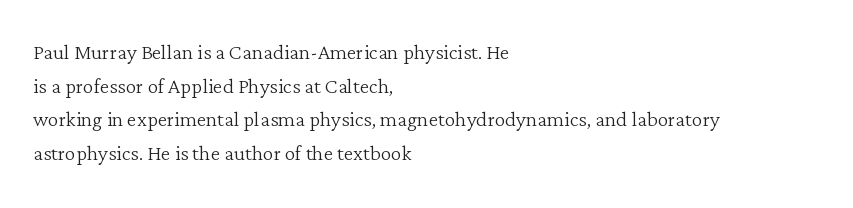
Q: Is the text bold? A: No.
Q: Is the text italic (slanted)? A: No, it is upright.
Q: Is the text underlined? A: No.
Q: How is the paragraph aligned? A: Left-aligned.
Q: Is the spacing between letters normal or unusually wide? A: Normal.
Q: Is the spacing between lines tight, normal or loose? A: Normal.
